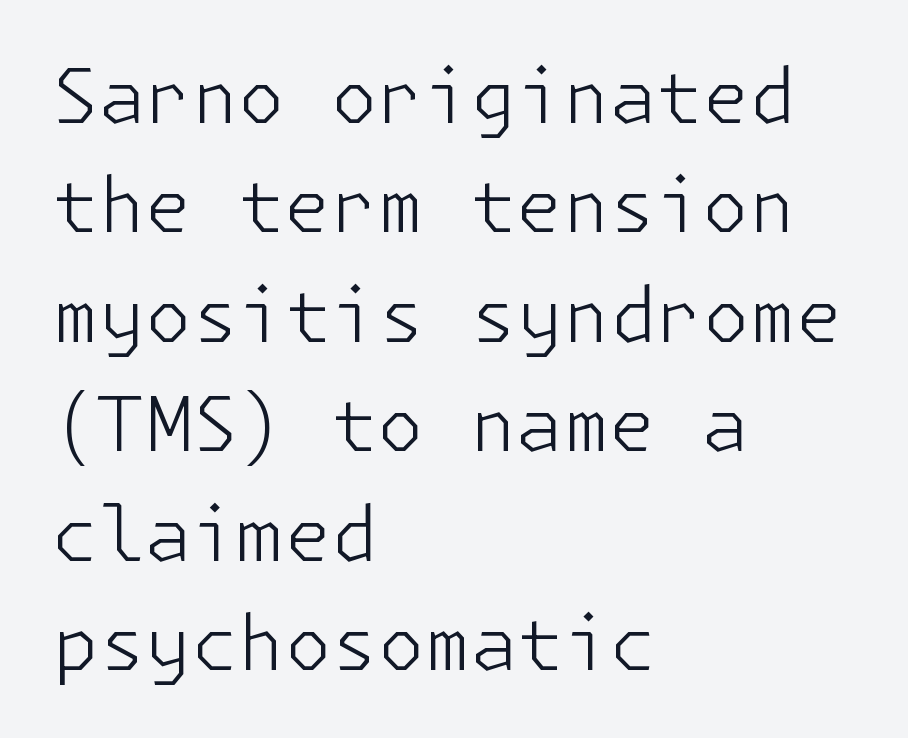
{"serif": "no", "italic": "no", "bold": "no", "weight": "light", "width": "normal", "stroke_contrast": "low", "x_height": "medium", "underline": "no", "align": "left", "line_spacing": "normal", "line_spacing_ratio": 1.46, "letter_spacing": "normal", "letter_spacing_em": 0.0, "glyph_px": 75}
